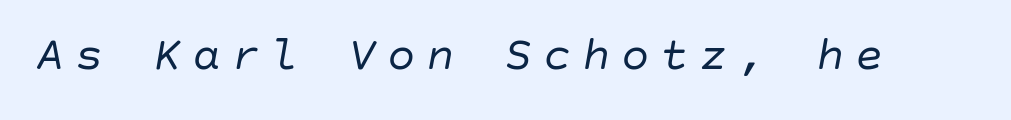
The image shows 47 px regular-weight type, italic (leaning right); set unusually wide letter spacing (+0.23 em), not underlined; low stroke contrast and a large x-height.
